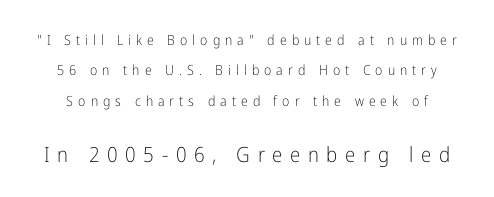
Q: Is the text bold? A: No.
Q: Is the text italic (slanted)? A: No, it is upright.
Q: Is the text underlined? A: No.
Q: Is the spacing between letters normal or unusually wide? A: Unusually wide.
Q: Is the spacing between lines tight, normal or loose? A: Loose.
Q: Which block of text is set in a larger size, the first (top) or the second (bottom)? A: The second (bottom) one.
